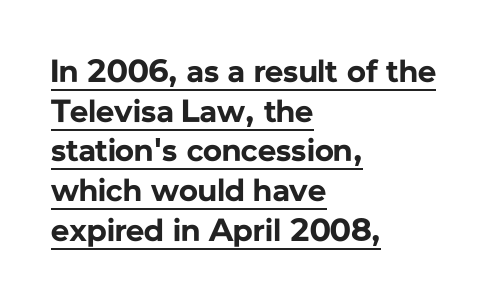
Q: Is the text bold? A: Yes.
Q: Is the text italic (slanted)? A: No, it is upright.
Q: Is the typeface a serif or a sans-serif typeface? A: Sans-serif.
Q: Is the text underlined? A: Yes.
Q: How is the paragraph aligned? A: Left-aligned.
Q: Is the spacing between letters normal or unusually wide? A: Normal.
Q: Width (condensed, normal, or wide)? A: Normal.
Q: Stroke contrast? A: Low.
Q: x-height? A: Medium.
Q: Monospaced? A: No.
